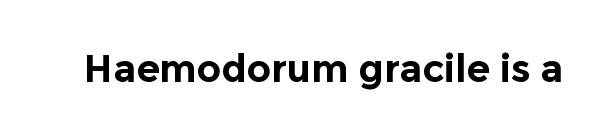
Q: Is the text bold? A: Yes.
Q: Is the text italic (slanted)? A: No, it is upright.
Q: Is the typeface a serif or a sans-serif typeface? A: Sans-serif.
Q: Is the text underlined? A: No.
Q: Is the spacing between letters normal or unusually wide? A: Normal.
Q: Width (condensed, normal, or wide)? A: Normal.
Q: x-height? A: Medium.
Q: Monospaced? A: No.
